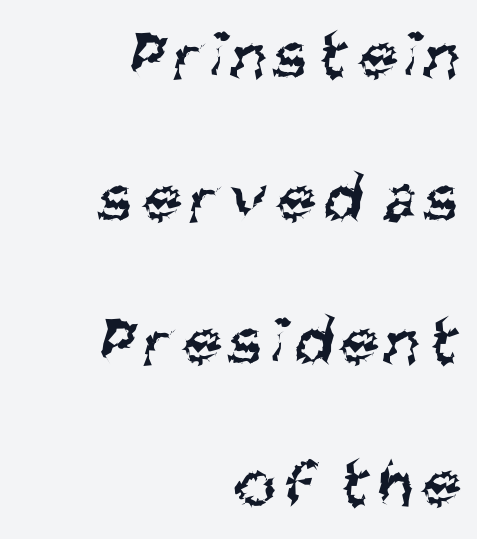
Observe the absence of serifs on each vertical stroke in this sample. Is there much room between lines? Yes — plenty of vertical air separates them. The lines in this sample share a right terminus and differ only in where they begin. Ink coverage per letter is moderate at most. You could not count columns in this text — the font is proportionally spaced. Underline: absent.
